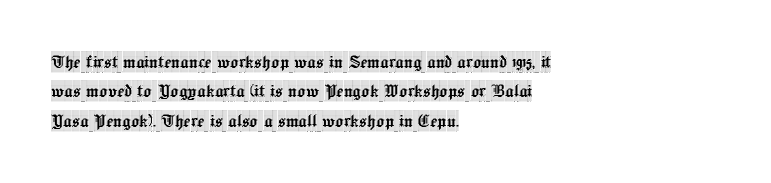
If you drew a ruler down the left edge, every line would touch it. The foot of each line stays bare and open. What's the leading like? Ordinary, nothing unusual. The axis of the letterforms is exactly vertical. Observe the ordinary spacing: letters are neighbours, not strangers.
